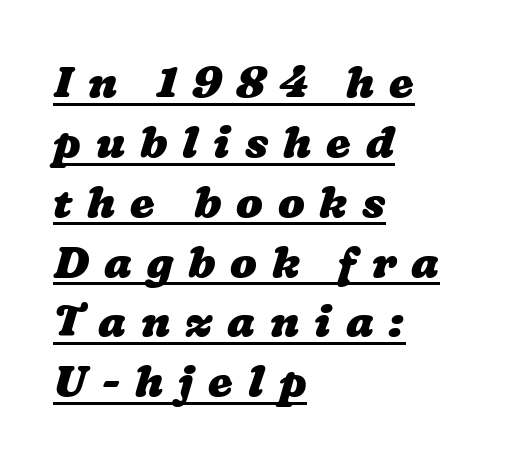
Q: Is the text bold? A: Yes.
Q: Is the text underlined? A: Yes.
Q: How is the paragraph aligned? A: Left-aligned.
Q: Is the spacing between letters normal or unusually wide? A: Unusually wide.
Q: Is the spacing between lines tight, normal or loose? A: Normal.
Q: Width (condensed, normal, or wide)? A: Wide.
Q: Stroke contrast? A: Low.
Q: x-height? A: Medium.
Q: Monospaced? A: No.
